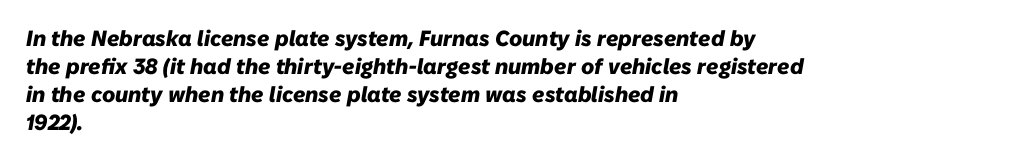
The image shows 22 px bold type, italic (leaning right); set left-aligned, normal line spacing (1.27x), normal letter spacing, not underlined.
